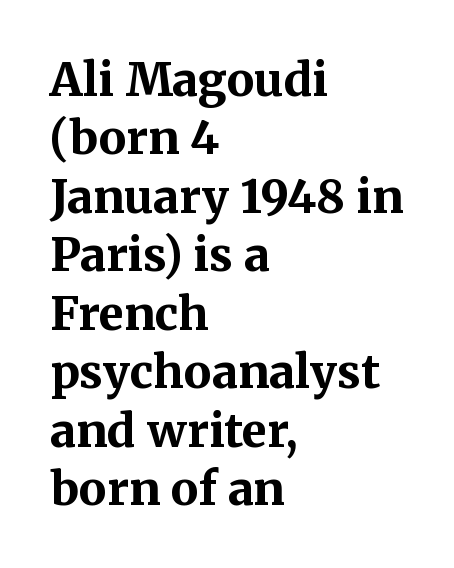
Q: Is the text bold? A: Yes.
Q: Is the text italic (slanted)? A: No, it is upright.
Q: Is the typeface a serif or a sans-serif typeface? A: Serif.
Q: Is the text underlined? A: No.
Q: How is the paragraph aligned? A: Left-aligned.
Q: Is the spacing between letters normal or unusually wide? A: Normal.
Q: Is the spacing between lines tight, normal or loose? A: Normal.
Q: Width (condensed, normal, or wide)? A: Normal.
Q: Stroke contrast? A: Medium.
Q: x-height? A: Medium.
Q: Monospaced? A: No.
